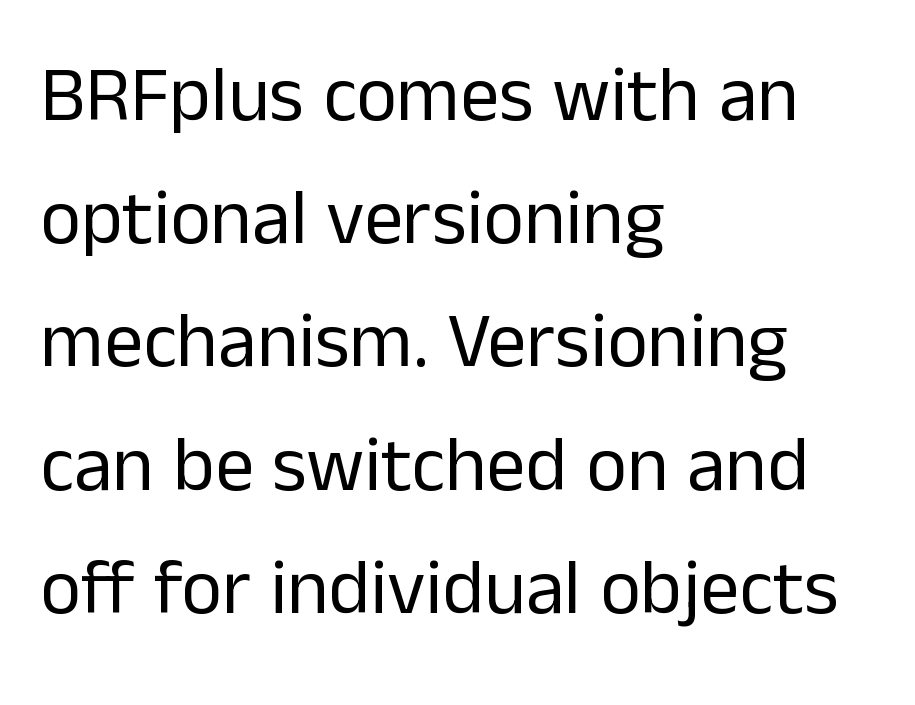
The image shows 78 px regular-weight sans-serif type, upright; set left-aligned, normal line spacing (1.58x), normal letter spacing, not underlined; low stroke contrast and a medium x-height.
